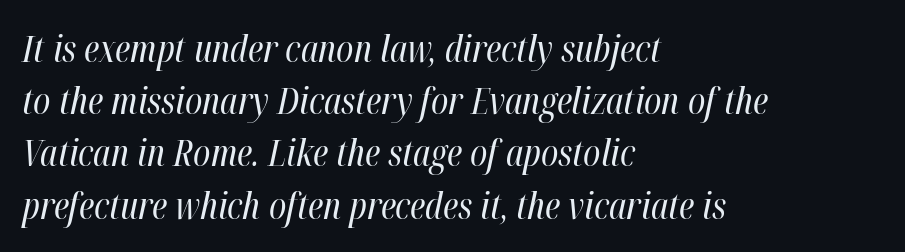
Compared with typical body copy, the letter spacing here is the same. The ragged edge is on the right, which tells us the setting is flush left. No word sits above an underline. Compared with a typical body face, this is equally light or lighter still.
